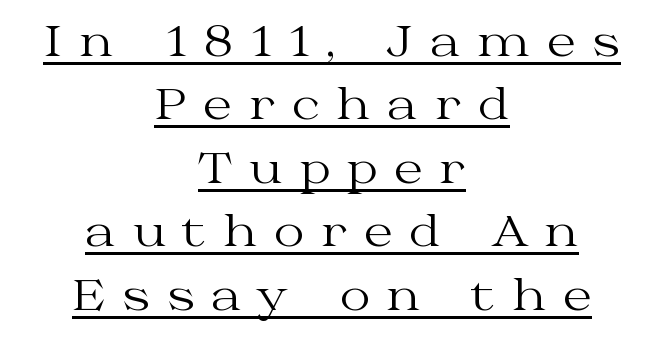
This sample uses a serif face. Counters stay open thanks to moderate or lighter strokes. Notice how the passage keeps no hard edge, just a central spine. Somebody hit Ctrl+U on this one — the words are underlined. Is the letter spacing exaggerated? Yes — the characters are pushed far apart. Reading down the column, the eye jumps a familiar distance to each next line.
